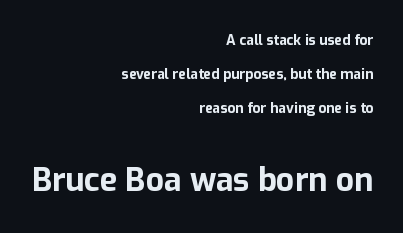
Q: Is the text bold? A: Yes.
Q: Is the text italic (slanted)? A: No, it is upright.
Q: Is the typeface a serif or a sans-serif typeface? A: Sans-serif.
Q: Is the text underlined? A: No.
Q: How is the paragraph aligned? A: Right-aligned.
Q: Is the spacing between letters normal or unusually wide? A: Normal.
Q: Is the spacing between lines tight, normal or loose? A: Loose.
Q: Which block of text is set in a larger size, the first (top) or the second (bottom)? A: The second (bottom) one.
Q: Width (condensed, normal, or wide)? A: Normal.
Q: Stroke contrast? A: Low.
Q: x-height? A: Medium.
Q: Monospaced? A: No.
